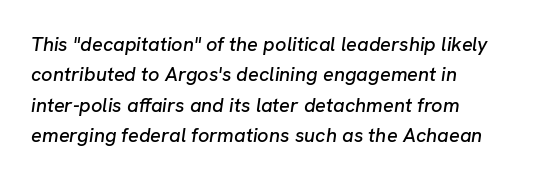
{"italic": "yes", "lean": "right", "slant_degrees": 8, "underline": "no", "align": "left", "line_spacing": "normal", "line_spacing_ratio": 1.52, "letter_spacing": "normal", "letter_spacing_em": 0.0, "glyph_px": 20}
